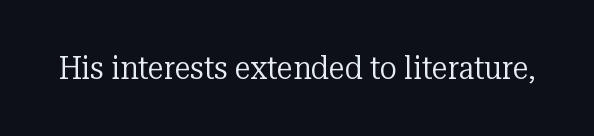
The image shows 32 px regular-weight serif type, upright; set normal letter spacing, not underlined; low stroke contrast and a medium x-height.
